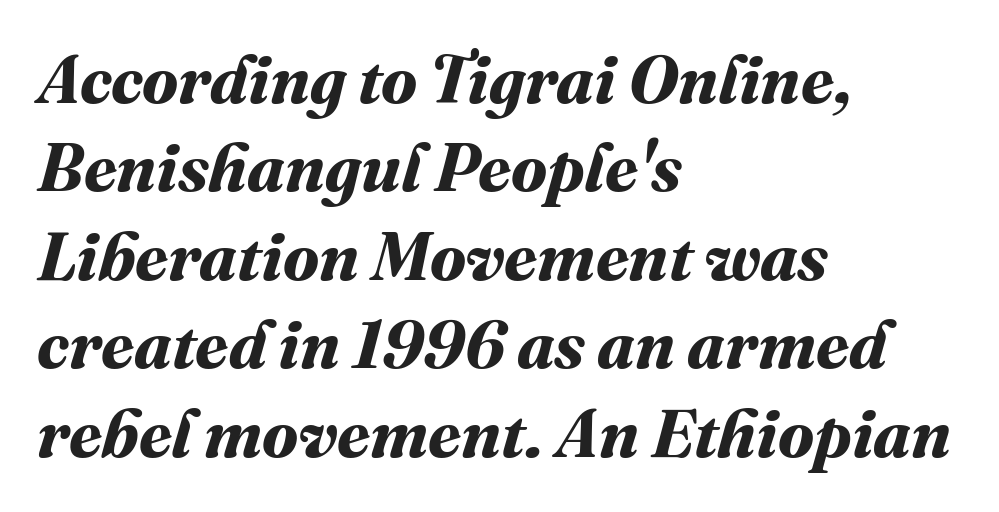
The image shows 67 px bold type; set left-aligned, normal line spacing (1.32x), normal letter spacing, not underlined; medium stroke contrast and a medium x-height.
